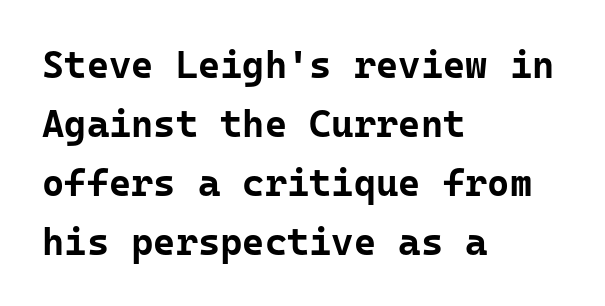
Every row of glyphs begins at an identical x-position on the left. The specimen reads as upright at a glance. Heft: maximum for text — a bold. Letters rest on an invisible, unmarked baseline. Each letter's strokes conclude bluntly, with no projecting serifs. In terms of leading, this rendering sits right in the middle.
